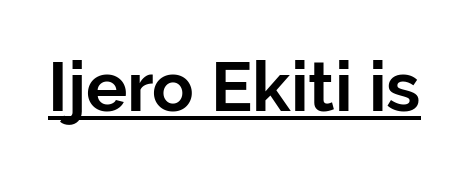
The image shows 69 px sans-serif type, upright; set normal letter spacing, underlined; low stroke contrast and a medium x-height.
